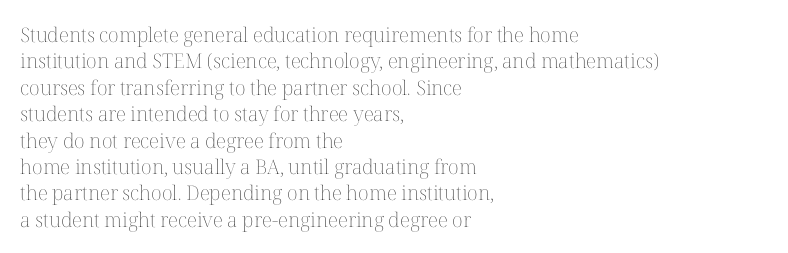
Q: Is the text bold? A: No.
Q: Is the text italic (slanted)? A: No, it is upright.
Q: Is the text underlined? A: No.
Q: How is the paragraph aligned? A: Left-aligned.
Q: Is the spacing between letters normal or unusually wide? A: Normal.
Q: Is the spacing between lines tight, normal or loose? A: Normal.
